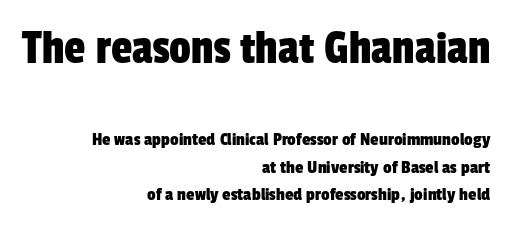
Which margin do the lines hug? The right one — the left edge is uneven. Serifs: no, the terminals of the letterforms are clean. The string is rendered with underlining switched off. Looks like regular typesetting: each glyph gets only the width it needs. The emphasis by scale lands on block number one, above.
